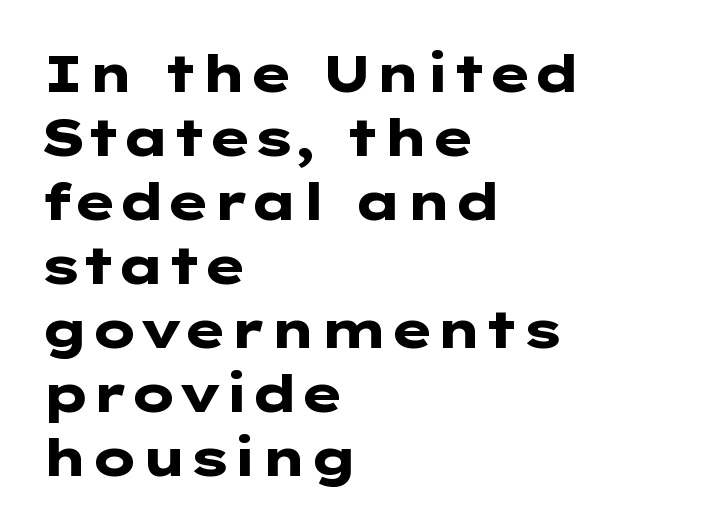
Q: Is the text bold? A: Yes.
Q: Is the text italic (slanted)? A: No, it is upright.
Q: Is the typeface a serif or a sans-serif typeface? A: Sans-serif.
Q: Is the text underlined? A: No.
Q: How is the paragraph aligned? A: Left-aligned.
Q: Is the spacing between letters normal or unusually wide? A: Normal.
Q: Width (condensed, normal, or wide)? A: Wide.
Q: Stroke contrast? A: Low.
Q: x-height? A: Medium.
